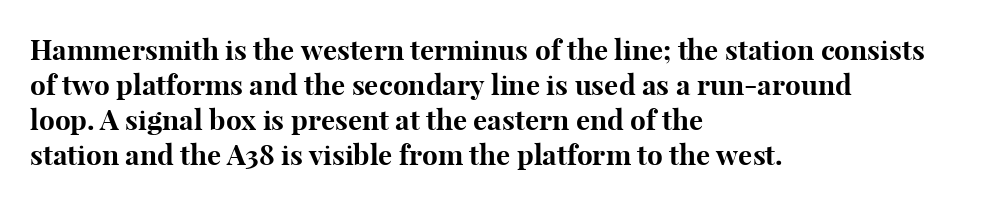
Q: Is the text bold? A: Yes.
Q: Is the text italic (slanted)? A: No, it is upright.
Q: Is the typeface a serif or a sans-serif typeface? A: Serif.
Q: Is the text underlined? A: No.
Q: How is the paragraph aligned? A: Left-aligned.
Q: Is the spacing between letters normal or unusually wide? A: Normal.
Q: Is the spacing between lines tight, normal or loose? A: Normal.
Q: Width (condensed, normal, or wide)? A: Normal.
Q: Stroke contrast? A: High.
Q: x-height? A: Medium.
Q: Monospaced? A: No.
